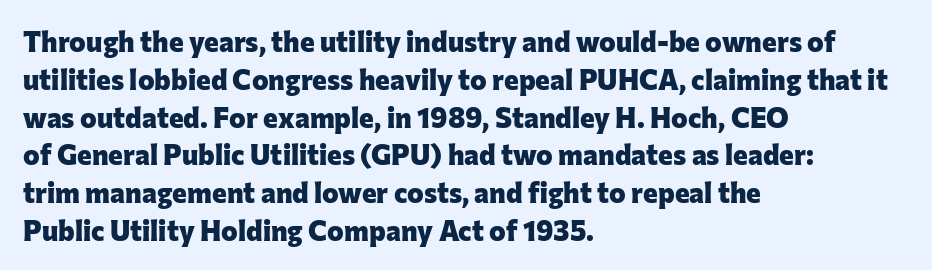
Q: Is the text bold? A: Yes.
Q: Is the text italic (slanted)? A: No, it is upright.
Q: Is the typeface a serif or a sans-serif typeface? A: Sans-serif.
Q: Is the text underlined? A: No.
Q: How is the paragraph aligned? A: Left-aligned.
Q: Is the spacing between letters normal or unusually wide? A: Normal.
Q: Is the spacing between lines tight, normal or loose? A: Normal.
Q: Width (condensed, normal, or wide)? A: Normal.
Q: Stroke contrast? A: Low.
Q: x-height? A: Medium.
Q: Monospaced? A: No.
